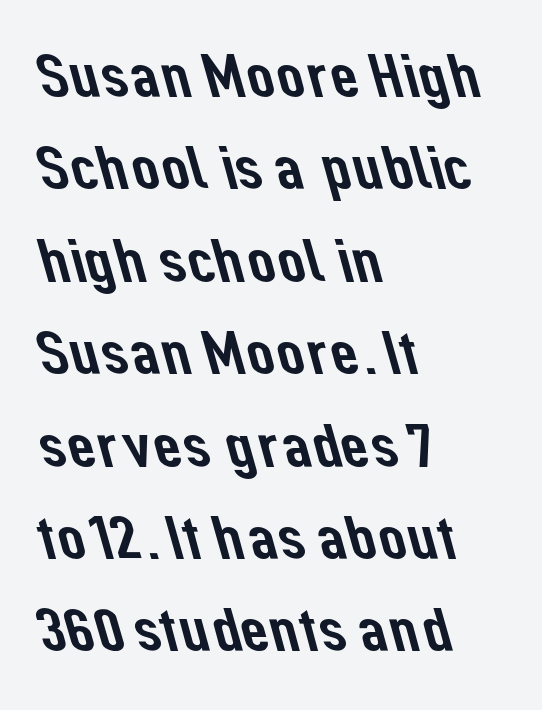
Q: Is the typeface a serif or a sans-serif typeface? A: Sans-serif.
Q: Is the text underlined? A: No.
Q: How is the paragraph aligned? A: Left-aligned.
Q: Is the spacing between letters normal or unusually wide? A: Normal.
Q: Is the spacing between lines tight, normal or loose? A: Normal.
Q: Width (condensed, normal, or wide)? A: Normal.
Q: Stroke contrast? A: Low.
Q: x-height? A: Medium.
Q: Monospaced? A: No.
